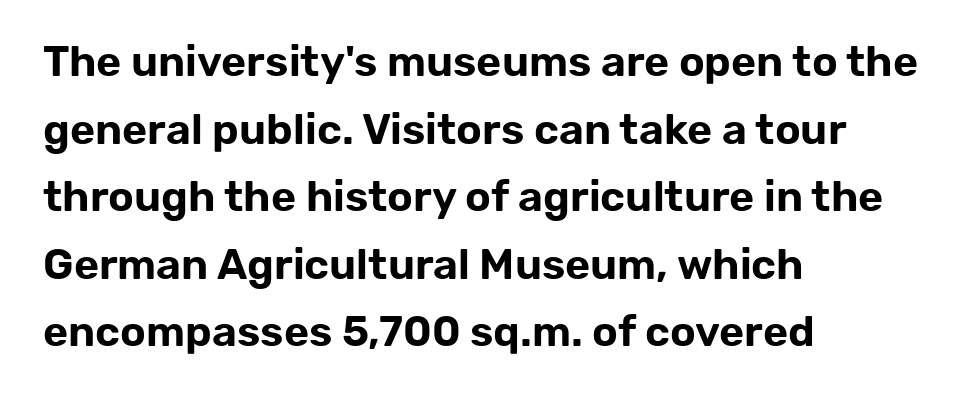
{"serif": "no", "italic": "no", "width": "normal", "stroke_contrast": "low", "x_height": "medium", "monospaced": "no", "underline": "no", "align": "left", "line_spacing": "normal", "line_spacing_ratio": 1.57, "letter_spacing": "normal", "letter_spacing_em": 0.0, "glyph_px": 43}
